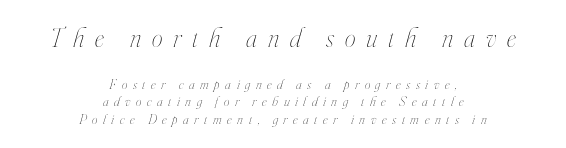
{"italic": "yes", "lean": "right", "slant_degrees": 16, "bold": "no", "underline": "no", "align": "center", "line_spacing_ratio": 1.24, "letter_spacing": "wide", "letter_spacing_em": 0.4, "larger_block": "first", "size_ratio": 1.93, "glyph_px": 27}
